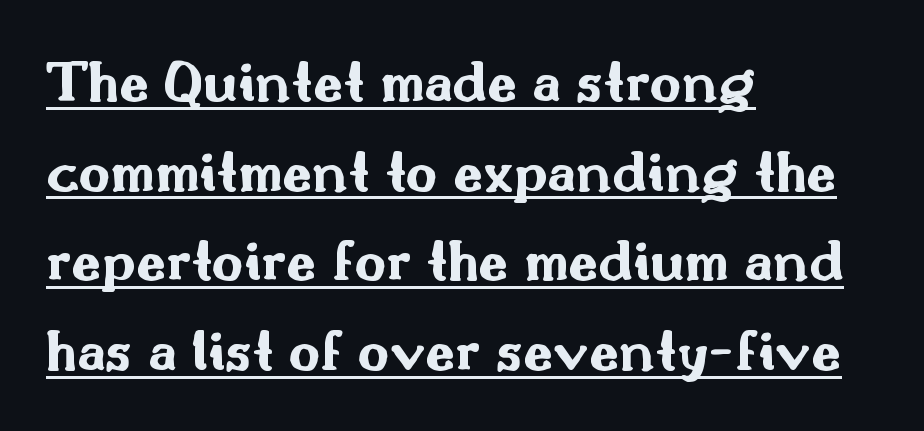
{"serif": "no", "italic": "no", "bold": "yes", "weight": "bold", "width": "wide", "stroke_contrast": "medium", "x_height": "small", "monospaced": "no", "underline": "yes", "align": "left", "line_spacing": "normal", "line_spacing_ratio": 1.47, "letter_spacing": "normal", "letter_spacing_em": 0.0, "glyph_px": 61}
